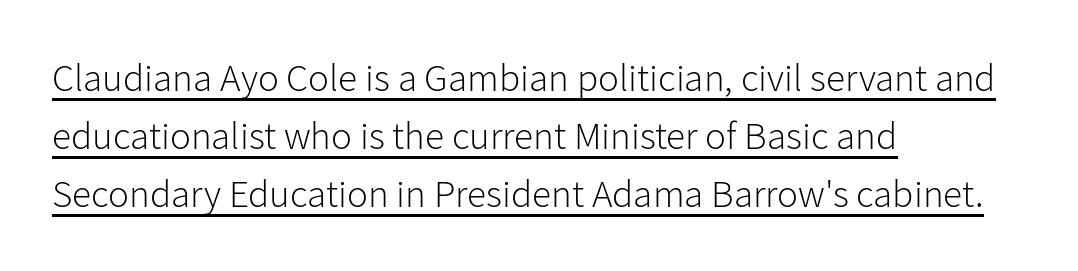
Q: Is the text bold? A: No.
Q: Is the text italic (slanted)? A: No, it is upright.
Q: Is the typeface a serif or a sans-serif typeface? A: Sans-serif.
Q: Is the text underlined? A: Yes.
Q: How is the paragraph aligned? A: Left-aligned.
Q: Is the spacing between letters normal or unusually wide? A: Normal.
Q: Is the spacing between lines tight, normal or loose? A: Normal.
Q: Width (condensed, normal, or wide)? A: Normal.
Q: Stroke contrast? A: Low.
Q: x-height? A: Medium.
Q: Monospaced? A: No.
